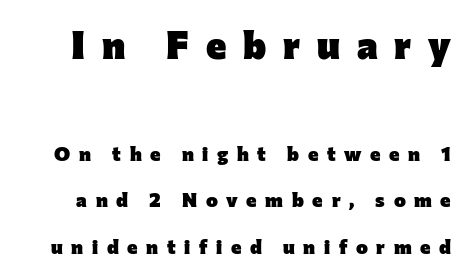
{"serif": "no", "italic": "no", "bold": "yes", "weight": "heavy", "width": "normal", "stroke_contrast": "low", "x_height": "medium", "monospaced": "no", "underline": "no", "line_spacing": "loose", "line_spacing_ratio": 2.31, "letter_spacing": "wide", "letter_spacing_em": 0.43, "larger_block": "first", "size_ratio": 1.95, "glyph_px": 39}
